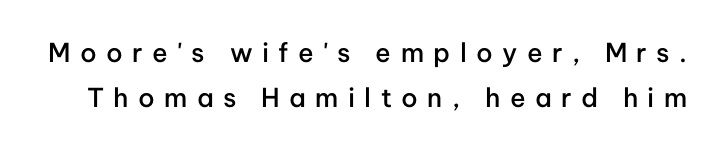
Q: Is the text bold? A: Semi-bold.
Q: Is the text italic (slanted)? A: No, it is upright.
Q: Is the text underlined? A: No.
Q: Is the spacing between letters normal or unusually wide? A: Unusually wide.
